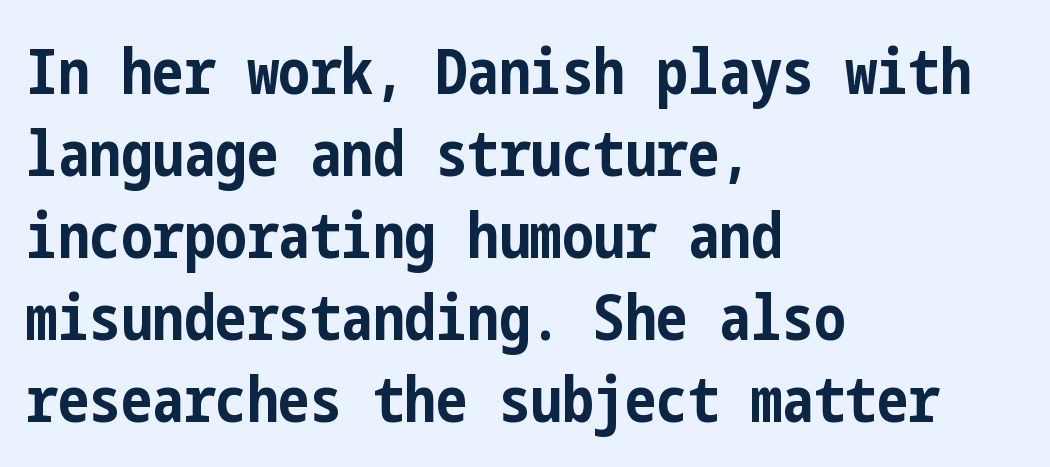
The image shows 63 px bold, condensed sans-serif type, upright; set left-aligned, normal line spacing (1.3x), normal letter spacing, not underlined; low stroke contrast and a medium x-height.
